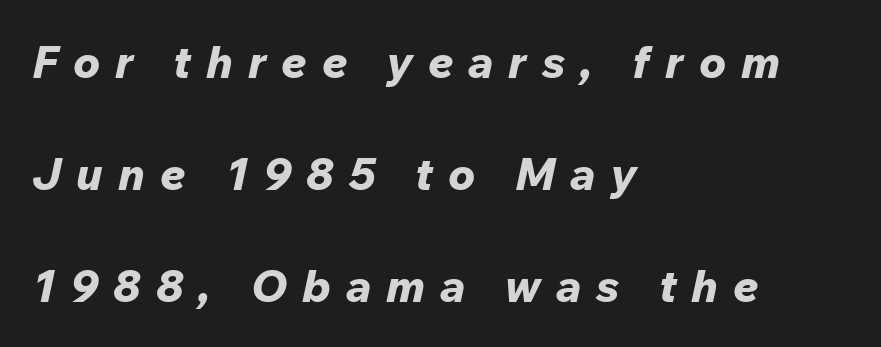
You could fit nearly another row in the gap between these rows. Emphasis by weight is at full strength: bold. Compared with a centered layout, this one pins lines to the left instead. The letters are spread apart with noticeably loose tracking. Letters rest on an invisible, unmarked baseline.
